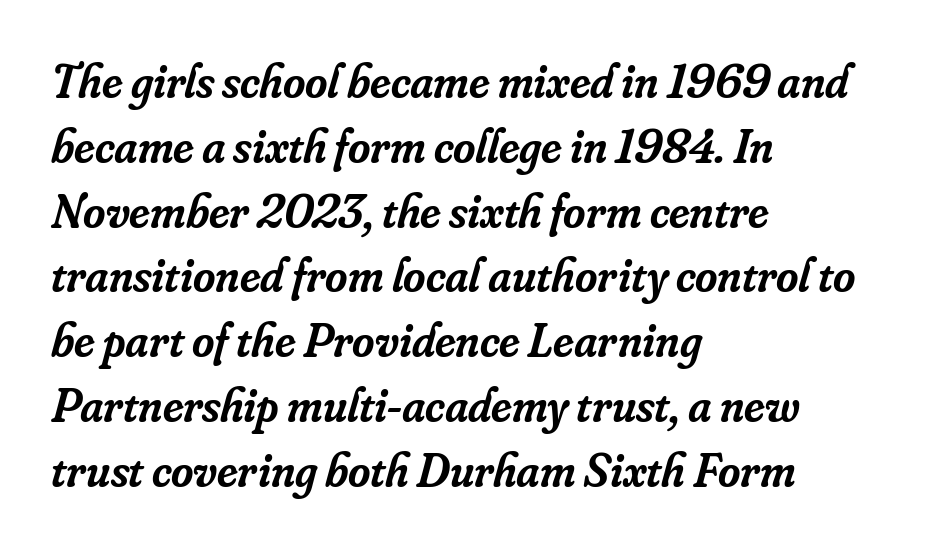
{"serif": "yes", "italic": "yes", "lean": "right", "slant_degrees": 16, "bold": "semi", "weight": "semibold", "width": "normal", "stroke_contrast": "low", "x_height": "small", "monospaced": "no", "underline": "no", "align": "left", "line_spacing": "normal", "line_spacing_ratio": 1.35, "letter_spacing": "normal", "letter_spacing_em": 0.0, "glyph_px": 48}
